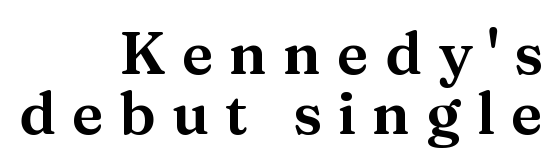
Q: Is the text italic (slanted)? A: No, it is upright.
Q: Is the typeface a serif or a sans-serif typeface? A: Serif.
Q: Is the text underlined? A: No.
Q: How is the paragraph aligned? A: Right-aligned.
Q: Is the spacing between letters normal or unusually wide? A: Unusually wide.
Q: Is the spacing between lines tight, normal or loose? A: Tight.
Q: Width (condensed, normal, or wide)? A: Wide.
Q: Stroke contrast? A: Medium.
Q: x-height? A: Medium.
Q: Monospaced? A: No.
